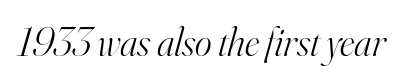
Q: Is the text bold? A: No.
Q: Is the text italic (slanted)? A: Yes, it leans right by about 16 degrees.
Q: Is the typeface a serif or a sans-serif typeface? A: Serif.
Q: Is the text underlined? A: No.
Q: Is the spacing between letters normal or unusually wide? A: Normal.
Q: Width (condensed, normal, or wide)? A: Normal.
Q: Stroke contrast? A: High.
Q: x-height? A: Small.
Q: Monospaced? A: No.
